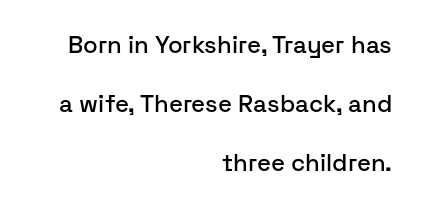
The image shows 24 px text type, upright; set right-aligned, loose line spacing (2.46x), normal letter spacing, not underlined.
